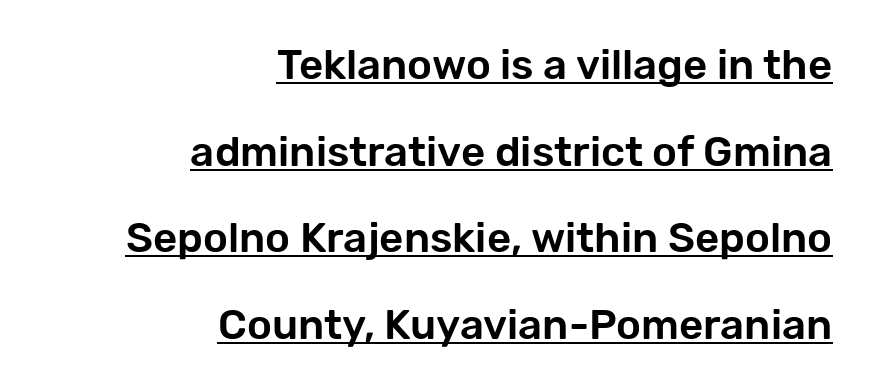
Q: Is the text italic (slanted)? A: No, it is upright.
Q: Is the typeface a serif or a sans-serif typeface? A: Sans-serif.
Q: Is the text underlined? A: Yes.
Q: How is the paragraph aligned? A: Right-aligned.
Q: Is the spacing between letters normal or unusually wide? A: Normal.
Q: Is the spacing between lines tight, normal or loose? A: Loose.
Q: Width (condensed, normal, or wide)? A: Normal.
Q: Stroke contrast? A: Low.
Q: x-height? A: Medium.
Q: Monospaced? A: No.
